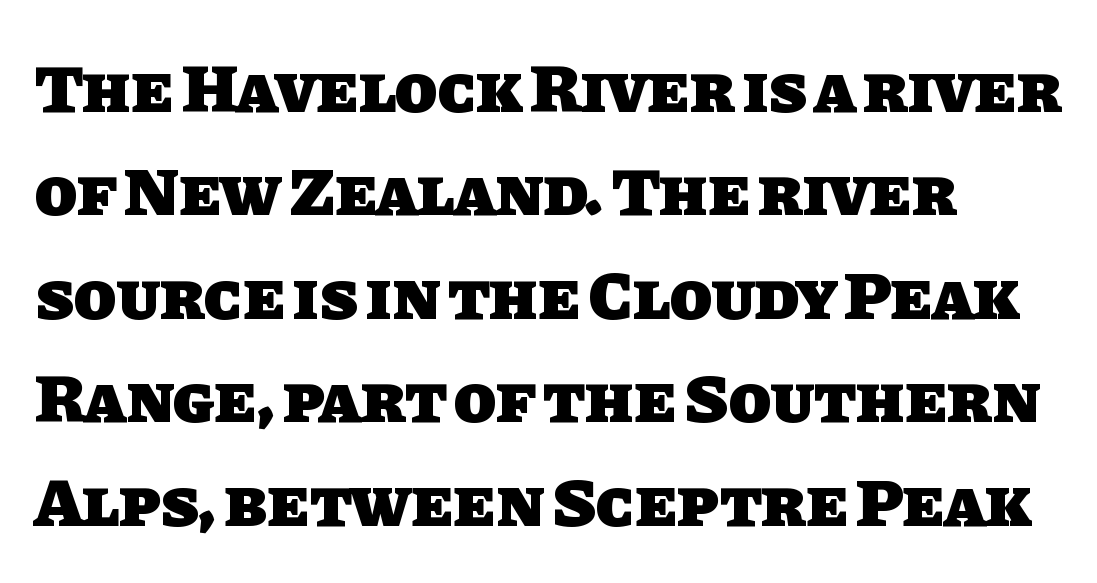
Q: Is the text bold? A: Yes.
Q: Is the typeface a serif or a sans-serif typeface? A: Sans-serif.
Q: Is the text underlined? A: No.
Q: How is the paragraph aligned? A: Left-aligned.
Q: Is the spacing between letters normal or unusually wide? A: Normal.
Q: Is the spacing between lines tight, normal or loose? A: Normal.
Q: Width (condensed, normal, or wide)? A: Normal.
Q: Stroke contrast? A: Low.
Q: x-height? A: Large.
Q: Monospaced? A: No.
